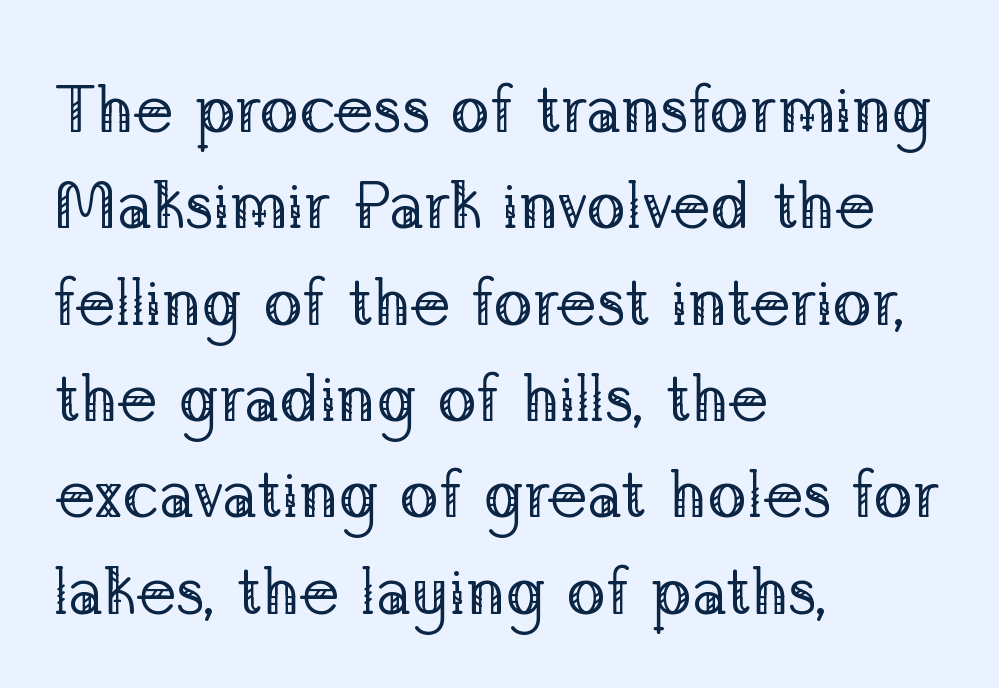
The image shows 66 px regular-weight serif type, upright; set left-aligned, normal line spacing (1.46x), normal letter spacing, not underlined; low stroke contrast and a medium x-height.
